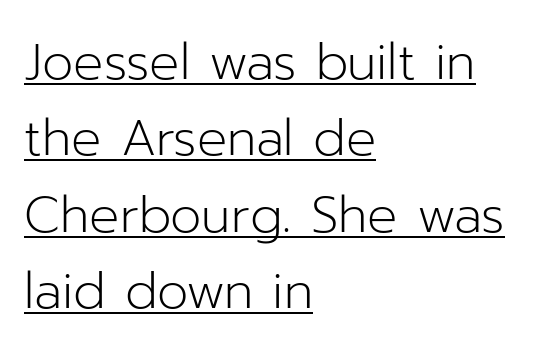
{"serif": "no", "italic": "no", "bold": "no", "weight": "light", "width": "normal", "stroke_contrast": "low", "x_height": "medium", "monospaced": "no", "underline": "yes", "align": "left", "line_spacing": "normal", "line_spacing_ratio": 1.53, "letter_spacing": "normal", "letter_spacing_em": 0.0, "glyph_px": 50}
